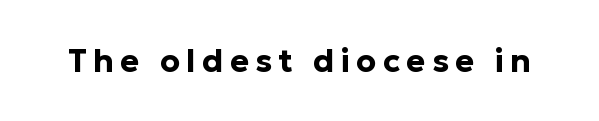
The image shows 32 px bold sans-serif type, upright; set unusually wide letter spacing (+0.2 em), not underlined; low stroke contrast and a medium x-height.
